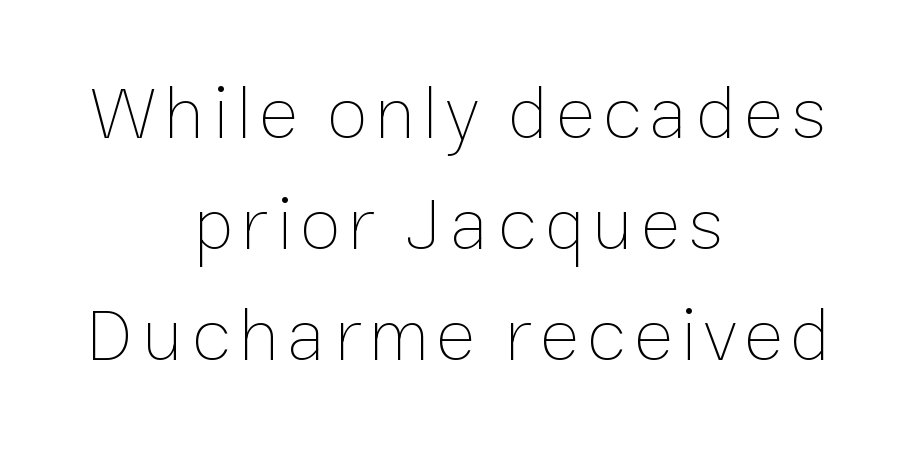
Stems and bowls with no extra thickness — not bold. Ascenders rise straight up at ninety degrees. The rows are spaced the way most documents space them. The paragraph shown floats in the horizontal middle.
